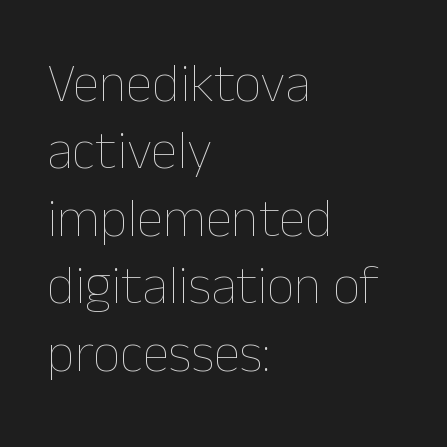
Q: Is the text bold? A: No.
Q: Is the text italic (slanted)? A: No, it is upright.
Q: Is the text underlined? A: No.
Q: How is the paragraph aligned? A: Left-aligned.
Q: Is the spacing between letters normal or unusually wide? A: Normal.
Q: Is the spacing between lines tight, normal or loose? A: Normal.
Q: Width (condensed, normal, or wide)? A: Normal.
Q: Stroke contrast? A: Low.
Q: x-height? A: Medium.
Q: Monospaced? A: No.
